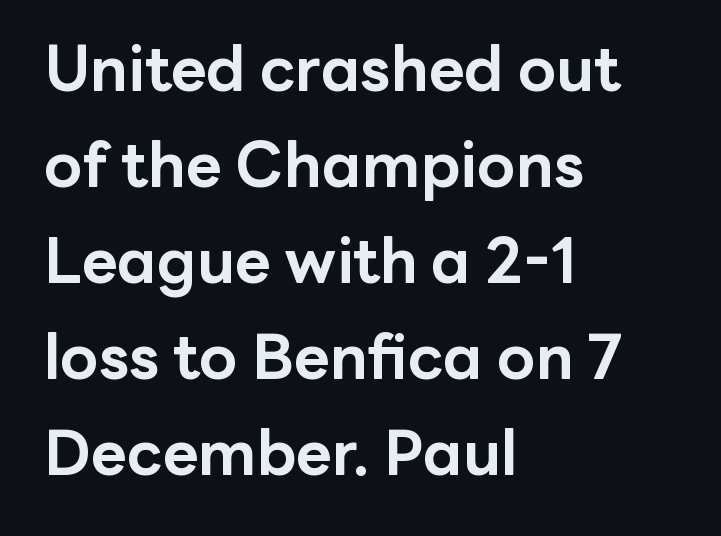
{"serif": "no", "italic": "no", "bold": "yes", "weight": "bold", "width": "normal", "stroke_contrast": "low", "x_height": "medium", "monospaced": "no", "underline": "no", "align": "left", "line_spacing": "normal", "line_spacing_ratio": 1.55, "letter_spacing": "normal", "letter_spacing_em": 0.0, "glyph_px": 62}
